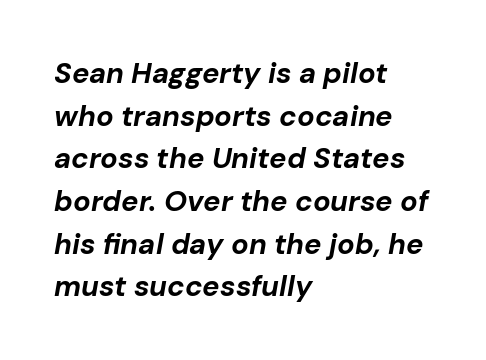
The image shows 29 px bold type, italic (leaning right); set left-aligned, normal line spacing (1.47x), normal letter spacing, not underlined; low stroke contrast and a medium x-height.
